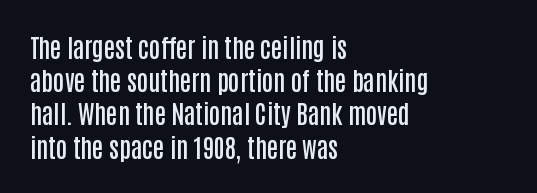
Which margin do the lines hug? The left one — the right edge is uneven. The space beneath each line is pristine and unruled. The line texture is even and compact thanks to regular tracking. Line spacing here is normal. The face used here is a semibold: visibly heavier than regular, lighter than bold.
